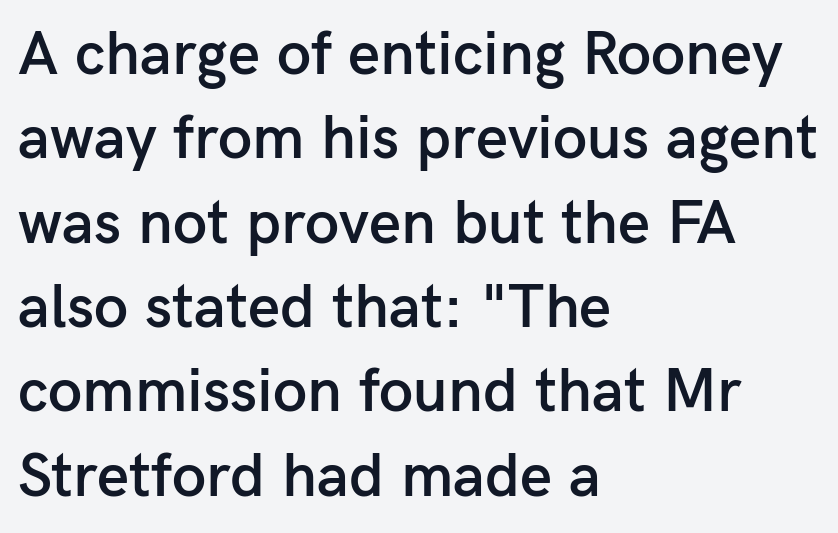
The glyphs are unaccompanied by any horizontal stroke below them. It's the straight-up-and-down kind of type. The gaps between neighbouring characters are ordinary and unremarkable. Firm but not heavy-handed strokes: this text is semibold. Is this a fixed-width face? No — the glyphs have proportional, varying widths.
